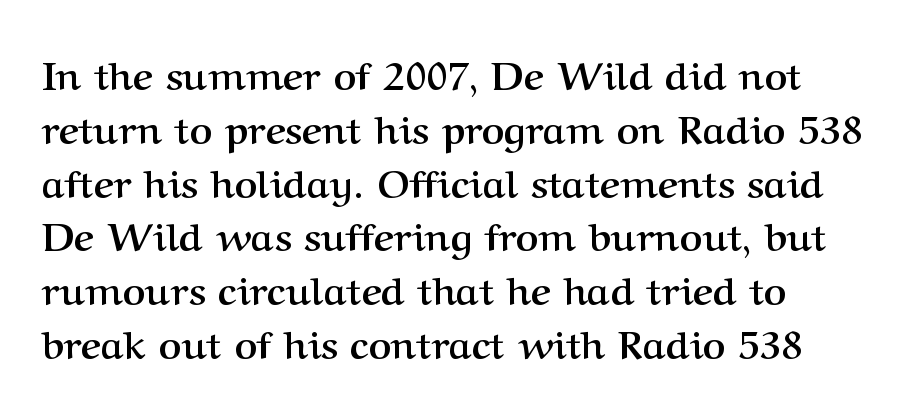
Q: Is the text bold? A: Yes.
Q: Is the text italic (slanted)? A: No, it is upright.
Q: Is the typeface a serif or a sans-serif typeface? A: Serif.
Q: Is the text underlined? A: No.
Q: Is the spacing between letters normal or unusually wide? A: Normal.
Q: Is the spacing between lines tight, normal or loose? A: Normal.
Q: Width (condensed, normal, or wide)? A: Normal.
Q: Stroke contrast? A: Medium.
Q: x-height? A: Medium.
Q: Monospaced? A: No.
